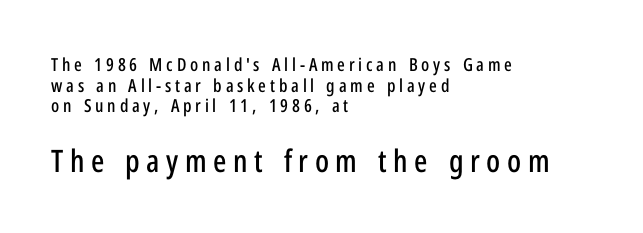
Q: Is the text italic (slanted)? A: No, it is upright.
Q: Is the typeface a serif or a sans-serif typeface? A: Sans-serif.
Q: Is the text underlined? A: No.
Q: How is the paragraph aligned? A: Left-aligned.
Q: Is the spacing between letters normal or unusually wide? A: Unusually wide.
Q: Is the spacing between lines tight, normal or loose? A: Tight.
Q: Which block of text is set in a larger size, the first (top) or the second (bottom)? A: The second (bottom) one.
Q: Width (condensed, normal, or wide)? A: Condensed.
Q: Stroke contrast? A: Low.
Q: x-height? A: Medium.
Q: Monospaced? A: No.
